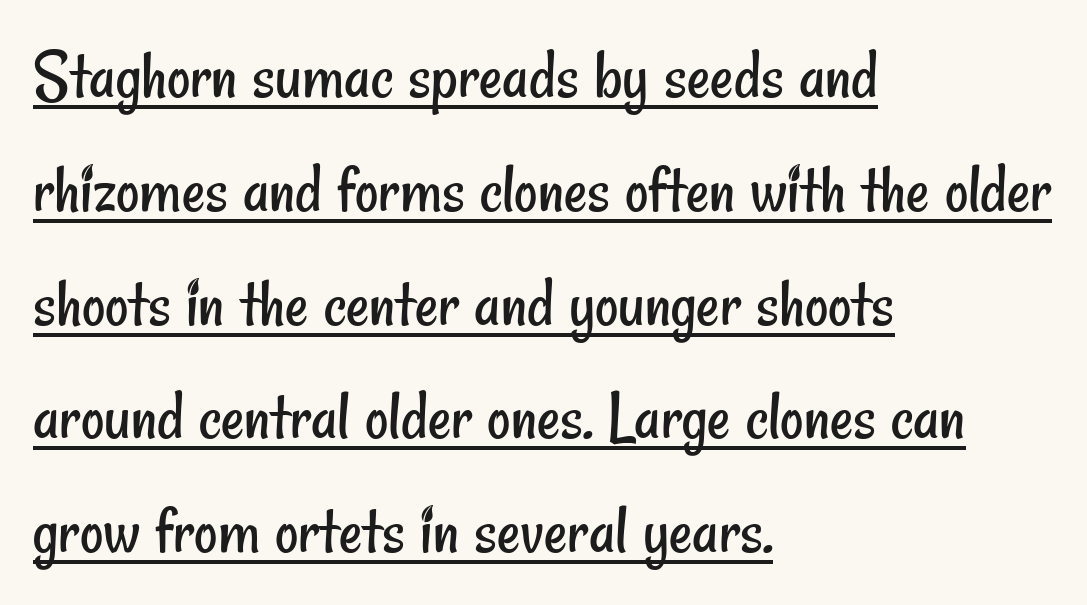
The image shows 72 px regular-weight, condensed sans-serif type; set left-aligned, normal line spacing (1.58x), normal letter spacing, underlined; low stroke contrast and a small x-height.
